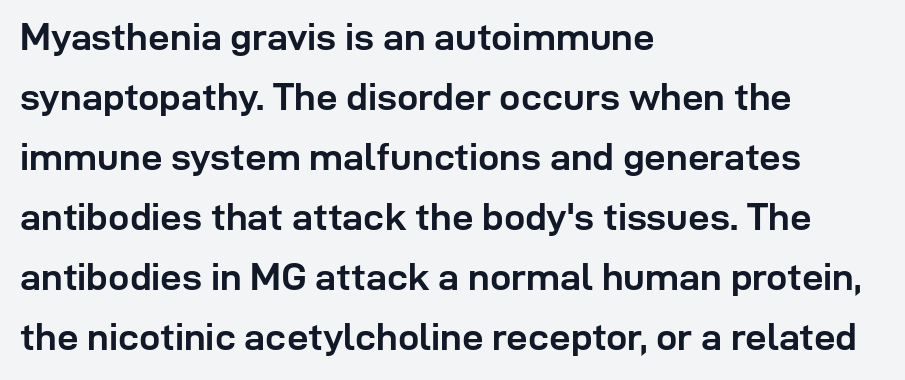
The image shows 38 px semibold sans-serif type, upright; set left-aligned, normal line spacing (1.58x), normal letter spacing, not underlined; low stroke contrast and a medium x-height.
